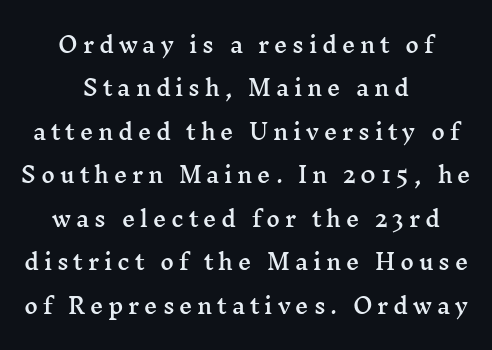
The compositor balanced each line on the midline. Designer's note — italics off, roman on. What stands out about the letter spacing? Its width — letters are far apart. Underline: absent. Leading is clearly above the norm, producing a sparse column.
